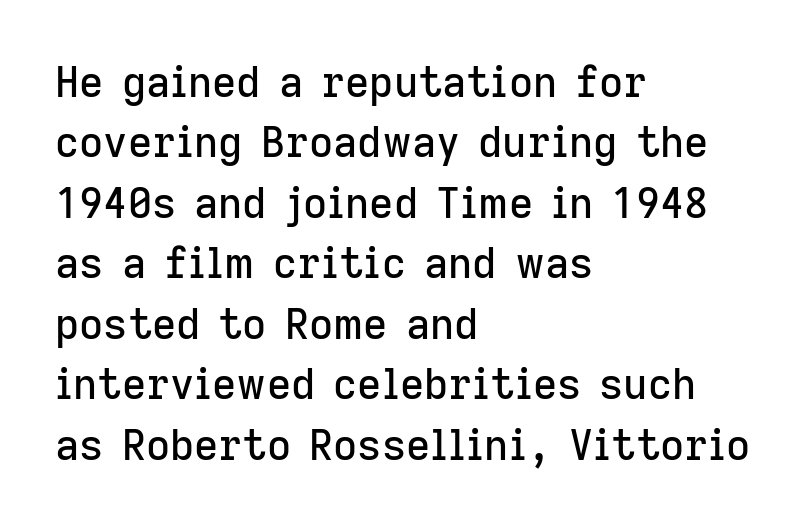
The image shows 42 px sans-serif type, upright; set left-aligned, normal line spacing (1.44x), normal letter spacing, not underlined; low stroke contrast and a medium x-height.
